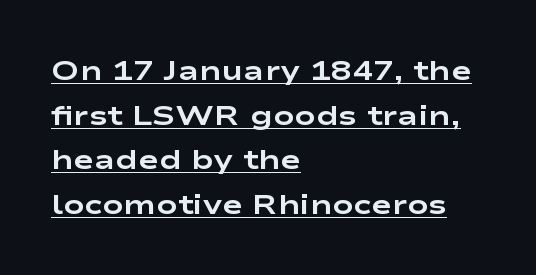
Q: Is the text bold? A: Yes.
Q: Is the text italic (slanted)? A: No, it is upright.
Q: Is the typeface a serif or a sans-serif typeface? A: Sans-serif.
Q: Is the text underlined? A: Yes.
Q: How is the paragraph aligned? A: Left-aligned.
Q: Is the spacing between letters normal or unusually wide? A: Normal.
Q: Is the spacing between lines tight, normal or loose? A: Normal.
Q: Width (condensed, normal, or wide)? A: Wide.
Q: Stroke contrast? A: Low.
Q: x-height? A: Medium.
Q: Monospaced? A: No.
